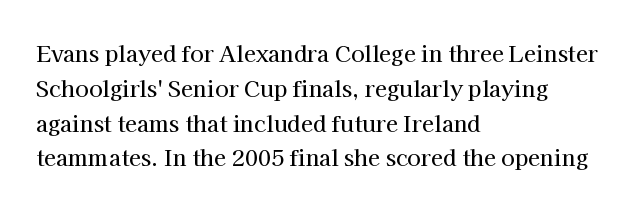
{"italic": "no", "underline": "no", "align": "left", "line_spacing": "normal", "line_spacing_ratio": 1.58, "letter_spacing": "normal", "letter_spacing_em": 0.0, "glyph_px": 22}
